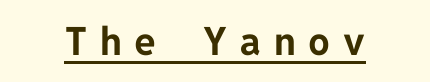
The rendered words wear a rule along their underside. The gaps between neighbouring characters are conspicuously large. Look at the bottom of the vertical strokes: they stop flat, with no serifs. Heft: maximum for text — a bold.
